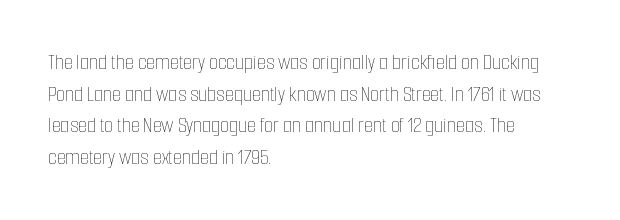
{"italic": "no", "bold": "no", "underline": "no", "align": "left", "line_spacing": "normal", "line_spacing_ratio": 1.38, "letter_spacing": "normal", "letter_spacing_em": 0.0, "glyph_px": 23}
